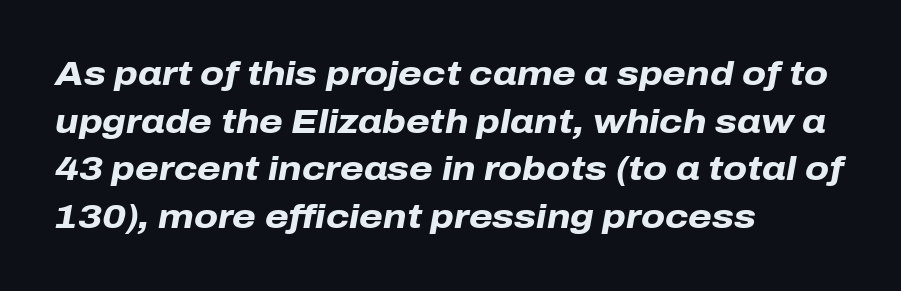
Q: Is the text bold? A: Yes.
Q: Is the text italic (slanted)? A: Yes, it leans right by about 10 degrees.
Q: Is the text underlined? A: No.
Q: How is the paragraph aligned? A: Left-aligned.
Q: Is the spacing between letters normal or unusually wide? A: Normal.
Q: Is the spacing between lines tight, normal or loose? A: Normal.
Q: Width (condensed, normal, or wide)? A: Normal.
Q: Stroke contrast? A: Low.
Q: x-height? A: Medium.
Q: Monospaced? A: No.
